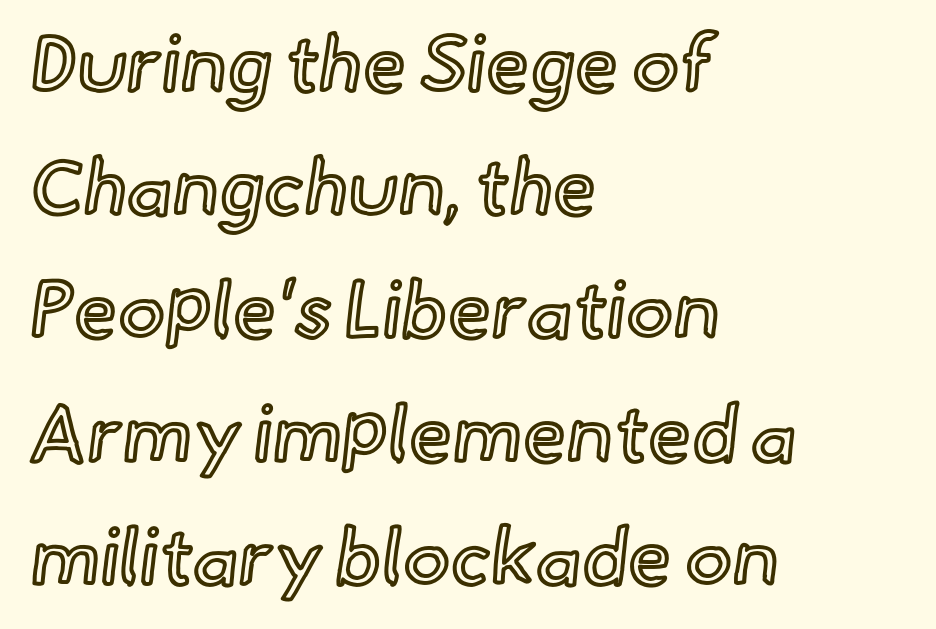
Q: Is the text italic (slanted)? A: Yes.
Q: Is the text underlined? A: No.
Q: How is the paragraph aligned? A: Left-aligned.
Q: Is the spacing between letters normal or unusually wide? A: Normal.
Q: Is the spacing between lines tight, normal or loose? A: Normal.
Q: Width (condensed, normal, or wide)? A: Normal.
Q: x-height? A: Small.
Q: Monospaced? A: No.
